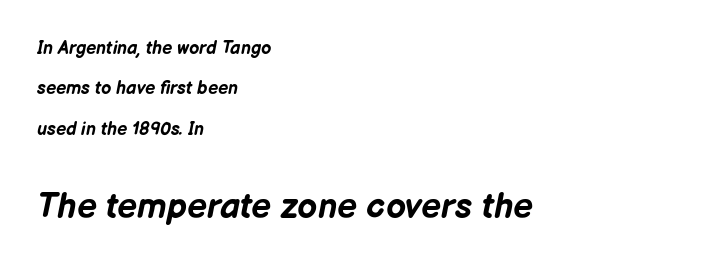
The image shows 35 px bold type, italic (leaning right); set left-aligned, loose line spacing (2.24x), normal letter spacing, not underlined; the second (bottom) block is 1.94x larger; low stroke contrast and a medium x-height.
